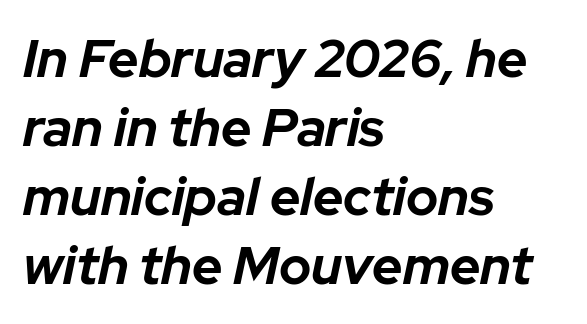
The image shows 53 px bold type, italic (leaning right); set left-aligned, normal line spacing (1.3x), normal letter spacing, not underlined; low stroke contrast and a medium x-height.
